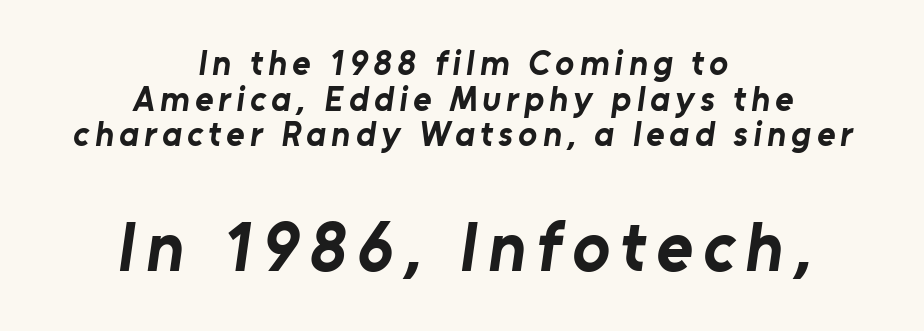
The image shows 70 px bold sans-serif type; set centered, tight line spacing (1.02x), not underlined; the second (bottom) block is 2.0x larger; low stroke contrast and a medium x-height.
